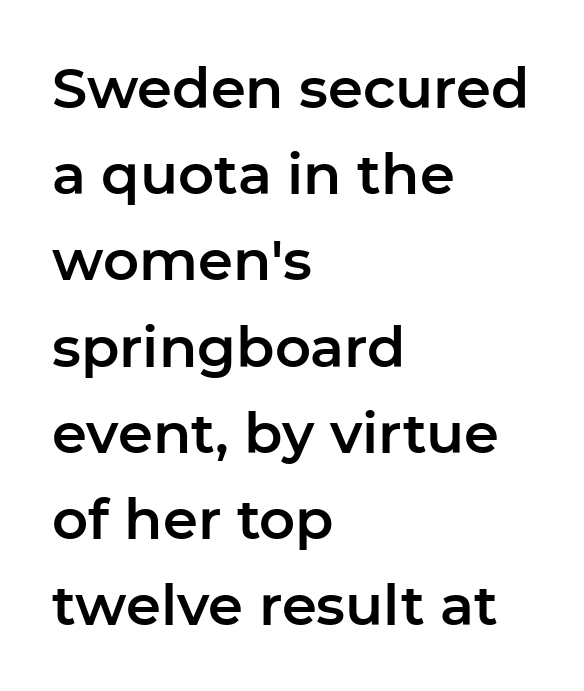
Casual observation: everything's shoved over to the left. The type is set solid horizontally, with unmodified tracking. Looks like regular typesetting: each glyph gets only the width it needs. Compared with typical paragraphs, the rows here are spaced about the same.
